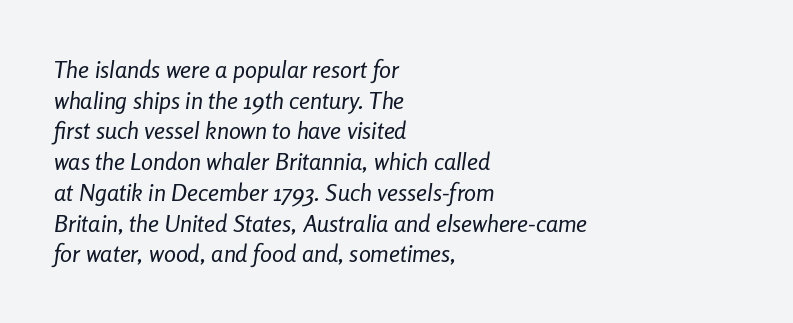
{"italic": "yes", "lean": "right", "slant_degrees": 8, "bold": "no", "underline": "no", "align": "left", "line_spacing": "normal", "line_spacing_ratio": 1.28, "letter_spacing": "normal", "letter_spacing_em": 0.0, "glyph_px": 24}
